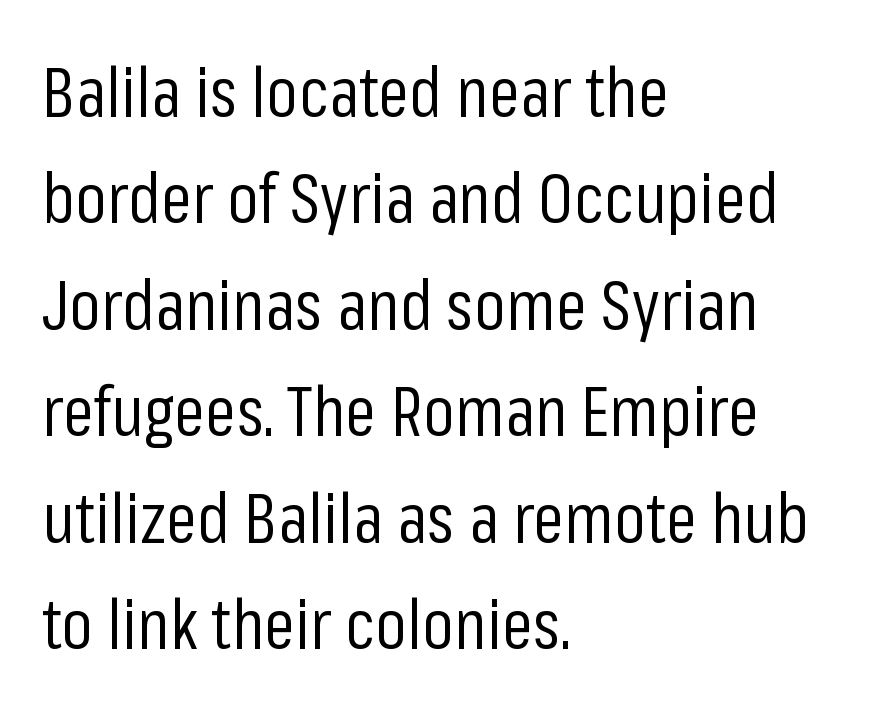
{"serif": "no", "italic": "no", "bold": "no", "weight": "regular", "width": "condensed", "stroke_contrast": "low", "x_height": "medium", "monospaced": "no", "underline": "no", "align": "left", "line_spacing": "normal", "line_spacing_ratio": 1.52, "letter_spacing": "normal", "letter_spacing_em": 0.0, "glyph_px": 70}
